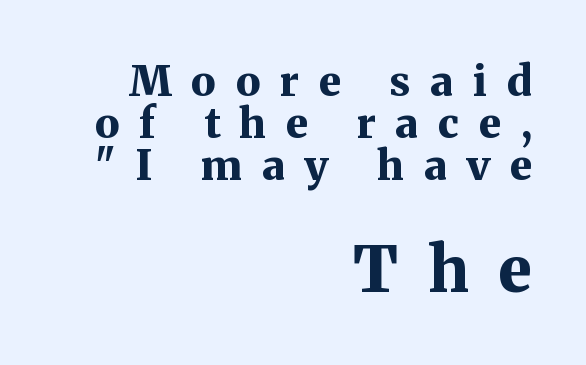
On the weight axis this lands at bold, roughly 700. Classification — serif. The passage shown begins with its smaller block and ends with its larger one. The letters stand straight up with perfectly vertical stems. Varying glyph widths throughout — classic text-font behaviour.
